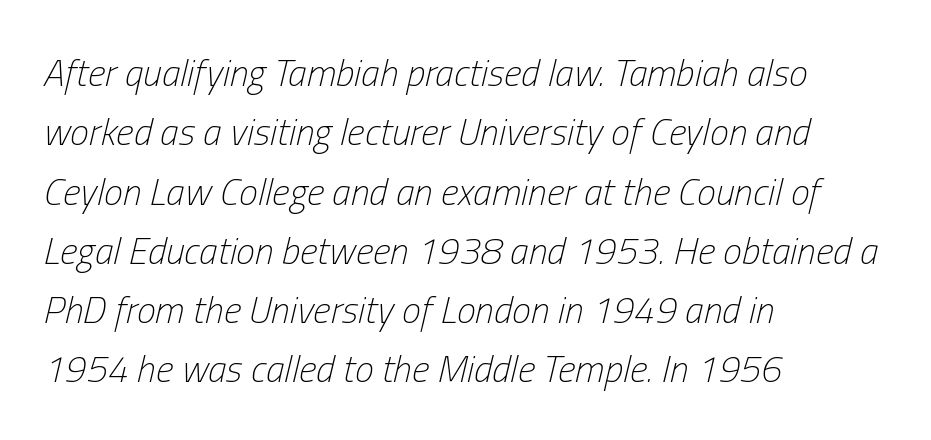
The image shows 38 px light, condensed type, italic (leaning right); set left-aligned, normal line spacing (1.56x), normal letter spacing, not underlined; low stroke contrast and a medium x-height.
